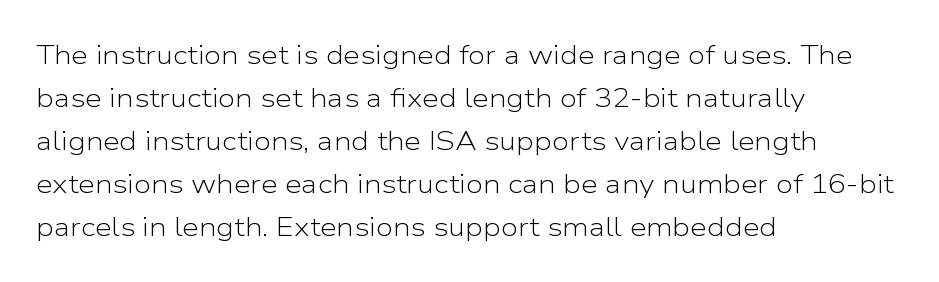
Q: Is the text bold? A: No.
Q: Is the text italic (slanted)? A: No, it is upright.
Q: Is the text underlined? A: No.
Q: How is the paragraph aligned? A: Left-aligned.
Q: Is the spacing between letters normal or unusually wide? A: Normal.
Q: Is the spacing between lines tight, normal or loose? A: Normal.
